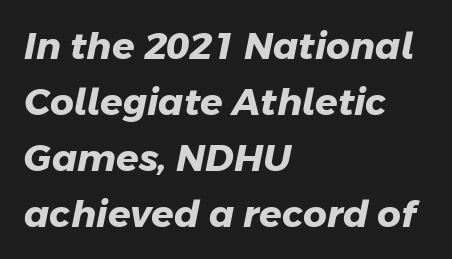
The image shows 37 px heavy sans-serif type; set left-aligned, normal line spacing (1.51x), normal letter spacing, not underlined; low stroke contrast and a medium x-height.
